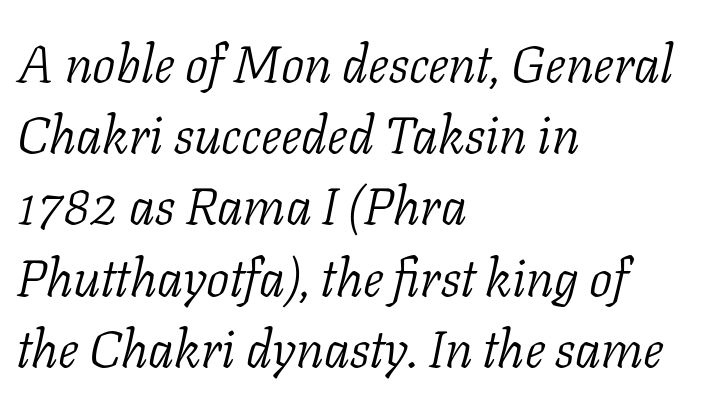
{"serif": "yes", "italic": "yes", "lean": "right", "slant_degrees": 11, "bold": "no", "weight": "light", "width": "normal", "stroke_contrast": "low", "x_height": "medium", "monospaced": "no", "underline": "no", "align": "left", "line_spacing": "normal", "line_spacing_ratio": 1.37, "letter_spacing": "normal", "letter_spacing_em": 0.0, "glyph_px": 52}
